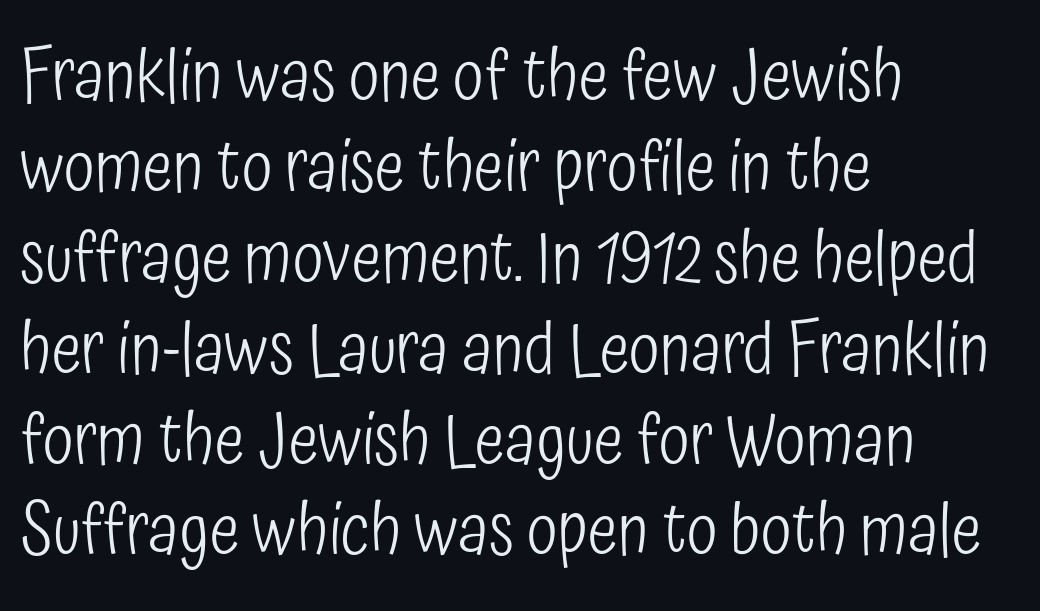
Q: Is the text bold? A: No.
Q: Is the text italic (slanted)? A: No, it is upright.
Q: Is the typeface a serif or a sans-serif typeface? A: Sans-serif.
Q: Is the text underlined? A: No.
Q: How is the paragraph aligned? A: Left-aligned.
Q: Is the spacing between letters normal or unusually wide? A: Normal.
Q: Is the spacing between lines tight, normal or loose? A: Normal.
Q: Width (condensed, normal, or wide)? A: Condensed.
Q: Stroke contrast? A: Low.
Q: x-height? A: Medium.
Q: Monospaced? A: No.
